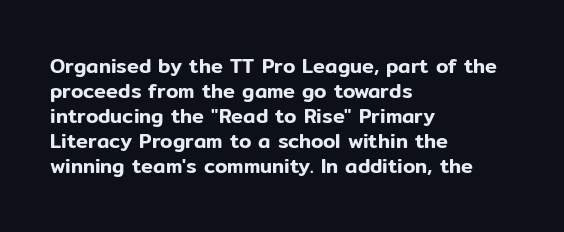
The space between consecutive lines is moderate. The area under the type is left untouched. The letters sit at their default tracking, neither squeezed nor spread. If you drew a line through each stem, it would be perfectly vertical. This rendering uses left alignment, leaving the right contour irregular.
